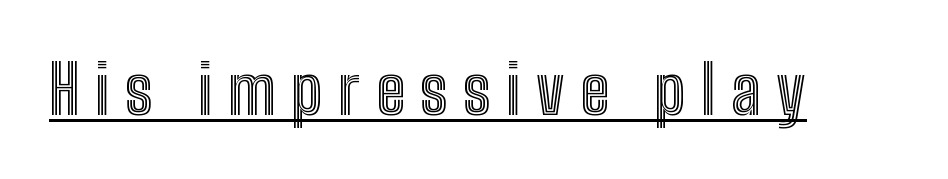
The image shows 67 px condensed type, upright; set unusually wide letter spacing (+0.23 em), underlined; a medium x-height.
